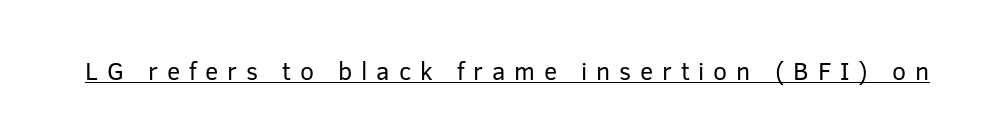
{"italic": "no", "bold": "no", "underline": "yes", "letter_spacing": "wide", "letter_spacing_em": 0.35, "glyph_px": 25}
